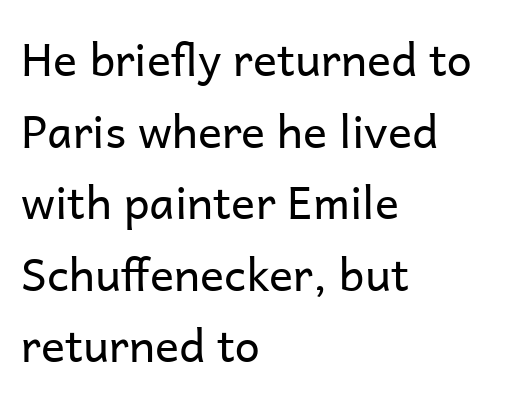
Q: Is the text bold? A: No.
Q: Is the text italic (slanted)? A: No, it is upright.
Q: Is the typeface a serif or a sans-serif typeface? A: Sans-serif.
Q: Is the text underlined? A: No.
Q: How is the paragraph aligned? A: Left-aligned.
Q: Is the spacing between letters normal or unusually wide? A: Normal.
Q: Is the spacing between lines tight, normal or loose? A: Normal.
Q: Width (condensed, normal, or wide)? A: Normal.
Q: Stroke contrast? A: Low.
Q: x-height? A: Medium.
Q: Monospaced? A: No.
